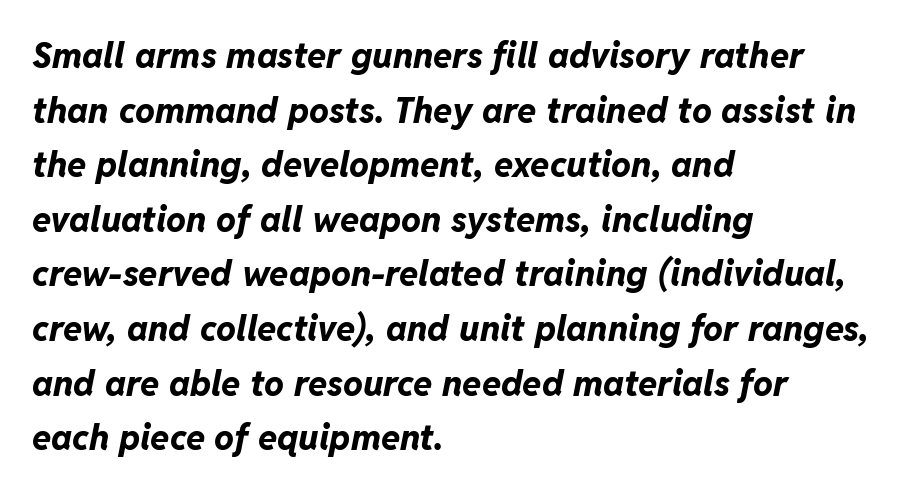
Q: Is the text bold? A: Yes.
Q: Is the text italic (slanted)? A: Yes, it leans right by about 11 degrees.
Q: Is the text underlined? A: No.
Q: How is the paragraph aligned? A: Left-aligned.
Q: Is the spacing between letters normal or unusually wide? A: Normal.
Q: Is the spacing between lines tight, normal or loose? A: Normal.
Q: Width (condensed, normal, or wide)? A: Normal.
Q: Stroke contrast? A: Low.
Q: x-height? A: Medium.
Q: Monospaced? A: No.
